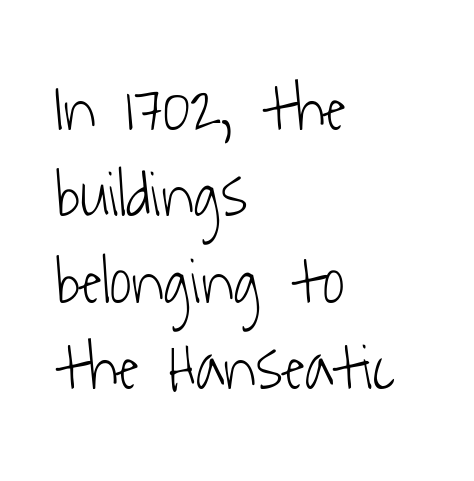
Q: Is the text bold? A: No.
Q: Is the typeface a serif or a sans-serif typeface? A: Sans-serif.
Q: Is the text underlined? A: No.
Q: How is the paragraph aligned? A: Left-aligned.
Q: Is the spacing between letters normal or unusually wide? A: Normal.
Q: Is the spacing between lines tight, normal or loose? A: Normal.
Q: Width (condensed, normal, or wide)? A: Condensed.
Q: Stroke contrast? A: Low.
Q: x-height? A: Medium.
Q: Monospaced? A: No.
